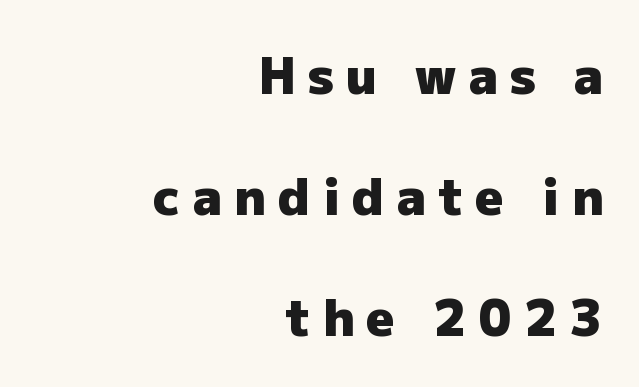
{"serif": "no", "italic": "no", "bold": "yes", "weight": "heavy", "width": "normal", "stroke_contrast": "low", "x_height": "medium", "monospaced": "no", "underline": "no", "align": "right", "line_spacing": "loose", "line_spacing_ratio": 2.42, "letter_spacing": "wide", "letter_spacing_em": 0.25, "glyph_px": 50}
